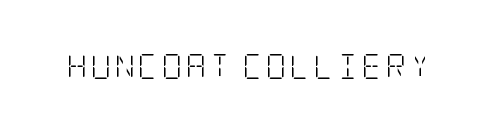
The type sits square on the baseline with zero lean. The strip under each line holds only bare page. Stroke thickness stays within the range of a standard reading face or lighter.
